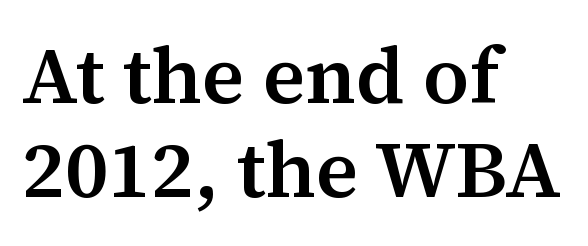
{"serif": "yes", "italic": "no", "bold": "semi", "weight": "semibold", "width": "normal", "stroke_contrast": "medium", "x_height": "medium", "monospaced": "no", "underline": "no", "align": "left", "line_spacing_ratio": 1.18, "letter_spacing": "normal", "letter_spacing_em": 0.0, "glyph_px": 80}
